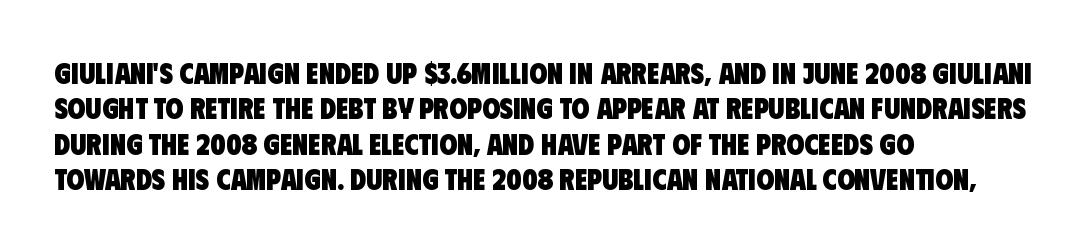
The type family on display is of the sans-serif kind. Each letter keeps its own natural width here, so spacing adapts to shape. Reading down the block, your eye returns to a fixed left position each line. Plain, unruled lines of type.
